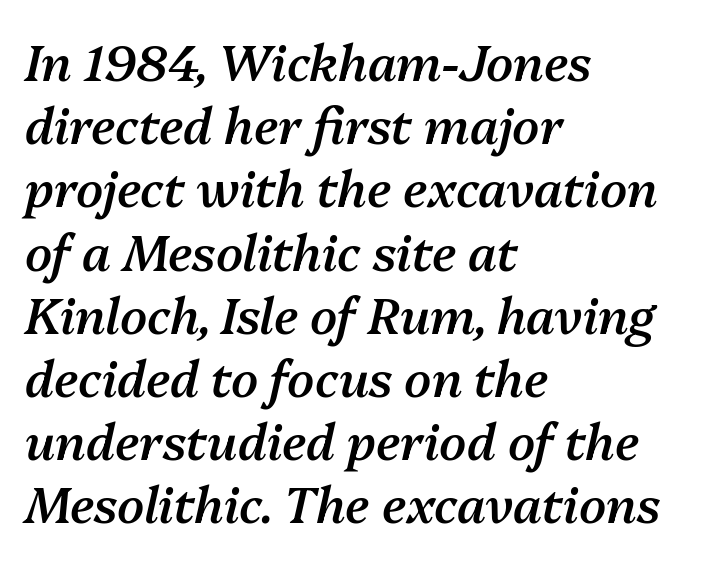
Q: Is the text bold? A: Semi-bold.
Q: Is the text italic (slanted)? A: Yes, it leans right by about 13 degrees.
Q: Is the text underlined? A: No.
Q: How is the paragraph aligned? A: Left-aligned.
Q: Is the spacing between letters normal or unusually wide? A: Normal.
Q: Is the spacing between lines tight, normal or loose? A: Normal.
Q: Width (condensed, normal, or wide)? A: Normal.
Q: Stroke contrast? A: Medium.
Q: x-height? A: Medium.
Q: Monospaced? A: No.
